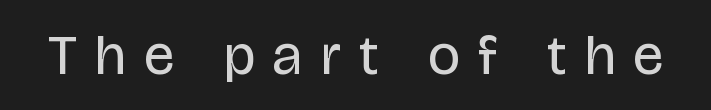
No chunkiness to these letters — they're not bold. This sample uses expanded letter spacing, leaving extra air between glyphs. Think of a printed novel: that variable character pitch is what you see here. Examine the stroke ends and you'll find no serifs. Just letters on the line, the space beneath them empty. The typography opts for an upright posture over an oblique one.
